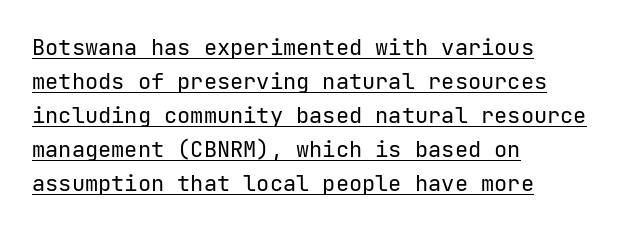
Q: Is the text bold? A: No.
Q: Is the text italic (slanted)? A: No, it is upright.
Q: Is the text underlined? A: Yes.
Q: How is the paragraph aligned? A: Left-aligned.
Q: Is the spacing between letters normal or unusually wide? A: Normal.
Q: Is the spacing between lines tight, normal or loose? A: Normal.
